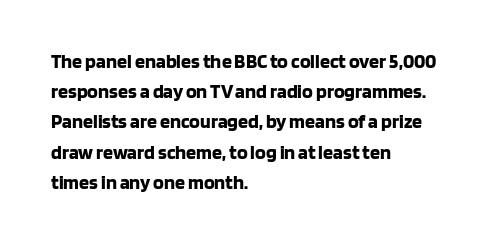
Q: Is the text bold? A: Yes.
Q: Is the text italic (slanted)? A: No, it is upright.
Q: Is the text underlined? A: No.
Q: How is the paragraph aligned? A: Left-aligned.
Q: Is the spacing between letters normal or unusually wide? A: Normal.
Q: Is the spacing between lines tight, normal or loose? A: Normal.
